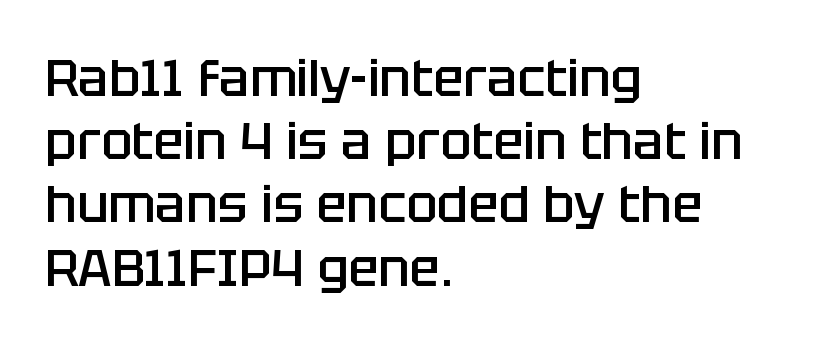
Each glyph is drawn with semibold strokes, heavier than normal yet not fully bold. Horizontally, the lines are justified to the leading edge only. No word sits above an underline. Notice how the stems are strictly vertical — no italics here. Nothing unusual about the tracking: characters are spaced as the font intends. Are there feet on the stems? There aren't — it's a sans.
